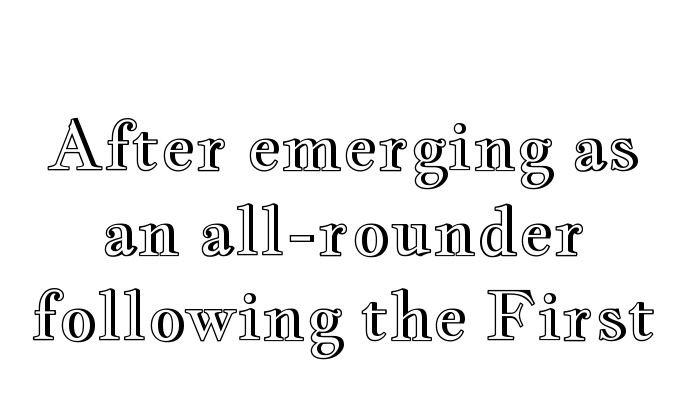
Notice how the stems are strictly vertical — no italics here. The letters advance in unequal steps, a hallmark of proportional type. The space beneath each line is pristine and unruled. This rendering leaves character spacing at its baseline value.
